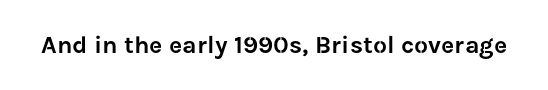
The image shows 25 px text type, upright; set normal letter spacing, not underlined.
